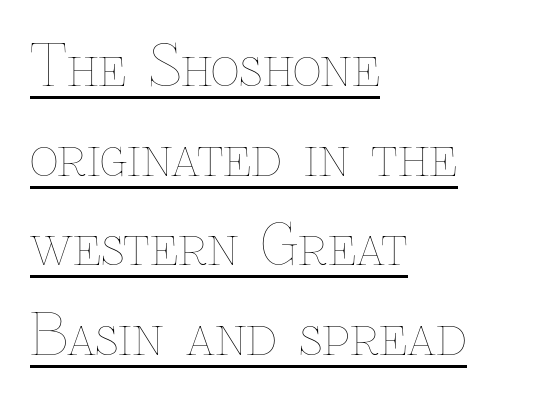
Check the space under the baseline: a stroke is drawn there. Nothing unusual about the tracking: characters are spaced as the font intends. This is the regular roman posture of the typeface. Summary of vertical rhythm: regular, with standard interline spacing. No letter is thick-stroked: the sample isn't bold.
